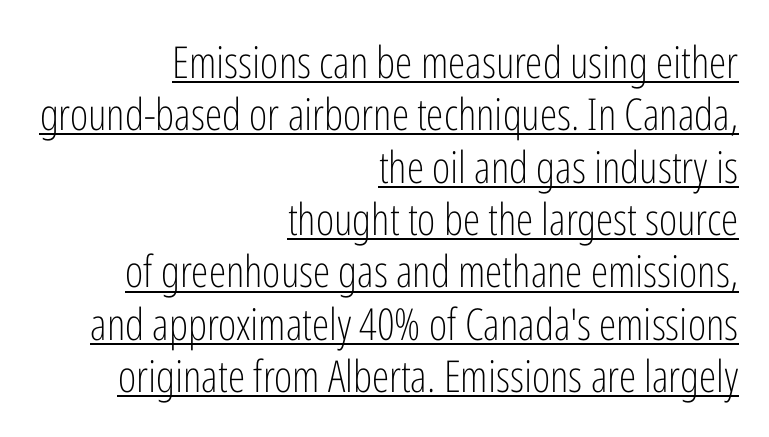
The image shows 44 px light, condensed sans-serif type, upright; set right-aligned, line spacing 1.19x, normal letter spacing, underlined; low stroke contrast and a medium x-height.
